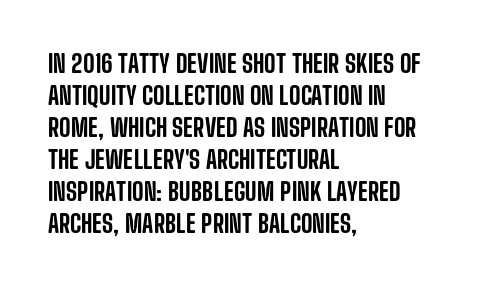
Q: Is the text italic (slanted)? A: No, it is upright.
Q: Is the text underlined? A: No.
Q: How is the paragraph aligned? A: Left-aligned.
Q: Is the spacing between letters normal or unusually wide? A: Normal.
Q: Is the spacing between lines tight, normal or loose? A: Normal.
